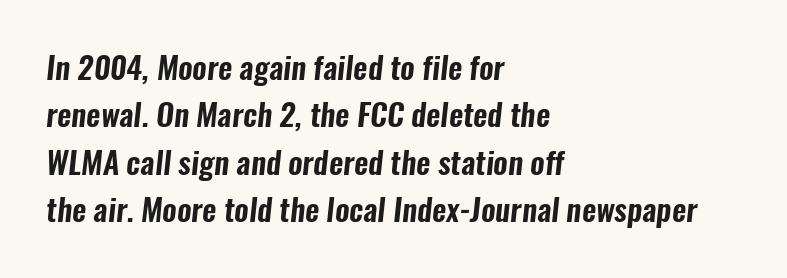
The image shows 31 px condensed sans-serif type; set left-aligned, normal line spacing (1.53x), normal letter spacing, not underlined; low stroke contrast and a medium x-height.
